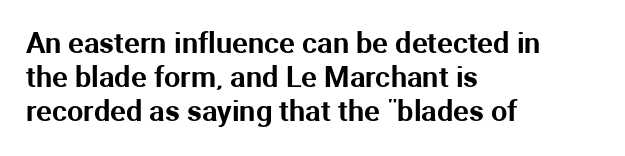
Each letter keeps its own natural width here, so spacing adapts to shape. Check where the strokes stop: nothing finishes them off — pure sans. A student would call this left alignment; a typographer would say flush left, rag right. The foot of each line stays bare and open. Nope, not italic — everything's standing straight. The letterforms sit shoulder to shoulder at normal distance.
